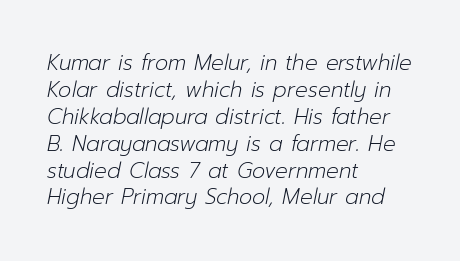
Q: Is the text bold? A: No.
Q: Is the text italic (slanted)? A: Yes, it leans right by about 12 degrees.
Q: Is the text underlined? A: No.
Q: How is the paragraph aligned? A: Left-aligned.
Q: Is the spacing between letters normal or unusually wide? A: Normal.
Q: Is the spacing between lines tight, normal or loose? A: Normal.
